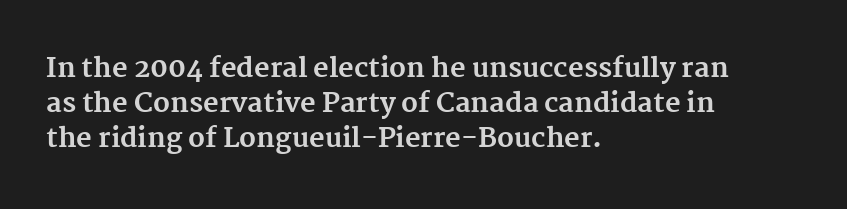
Q: Is the text bold? A: Yes.
Q: Is the text italic (slanted)? A: No, it is upright.
Q: Is the text underlined? A: No.
Q: How is the paragraph aligned? A: Left-aligned.
Q: Is the spacing between letters normal or unusually wide? A: Normal.
Q: Is the spacing between lines tight, normal or loose? A: Normal.
